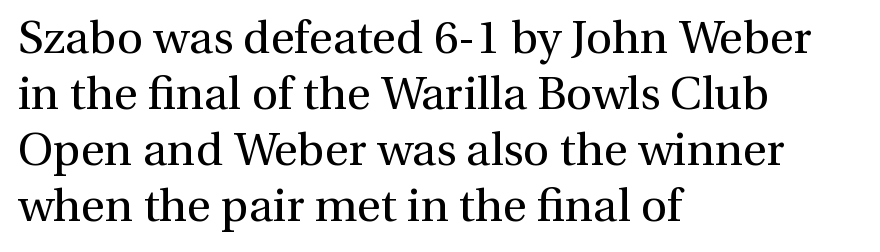
The image shows 46 px regular-weight serif type, upright; set left-aligned, line spacing 1.22x, normal letter spacing, not underlined; medium stroke contrast and a medium x-height.
